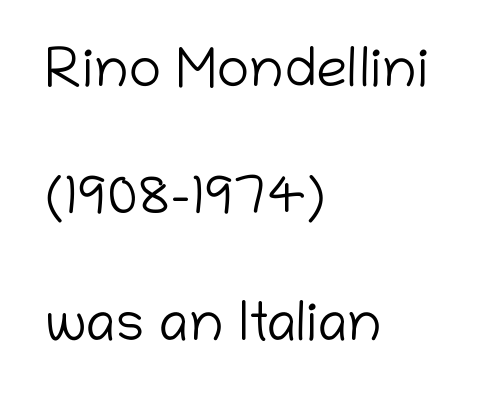
Q: Is the text bold? A: No.
Q: Is the text italic (slanted)? A: No, it is upright.
Q: Is the typeface a serif or a sans-serif typeface? A: Sans-serif.
Q: Is the text underlined? A: No.
Q: How is the paragraph aligned? A: Left-aligned.
Q: Is the spacing between letters normal or unusually wide? A: Normal.
Q: Is the spacing between lines tight, normal or loose? A: Loose.
Q: Width (condensed, normal, or wide)? A: Normal.
Q: Stroke contrast? A: Low.
Q: x-height? A: Medium.
Q: Monospaced? A: No.
